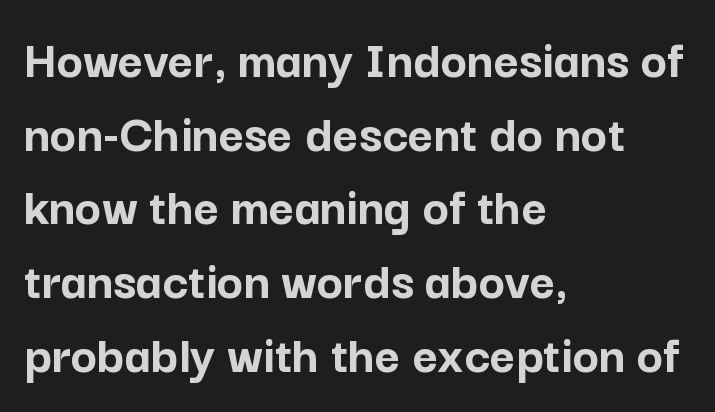
Q: Is the text bold? A: Yes.
Q: Is the text italic (slanted)? A: No, it is upright.
Q: Is the typeface a serif or a sans-serif typeface? A: Sans-serif.
Q: Is the text underlined? A: No.
Q: How is the paragraph aligned? A: Left-aligned.
Q: Is the spacing between letters normal or unusually wide? A: Normal.
Q: Is the spacing between lines tight, normal or loose? A: Normal.
Q: Width (condensed, normal, or wide)? A: Normal.
Q: Stroke contrast? A: Low.
Q: x-height? A: Medium.
Q: Monospaced? A: No.
